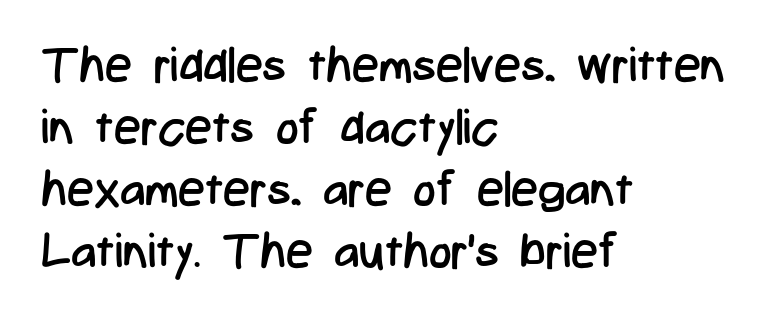
The image shows 48 px regular-weight, condensed sans-serif type, upright; set left-aligned, normal line spacing (1.29x), normal letter spacing, not underlined; low stroke contrast and a medium x-height.
